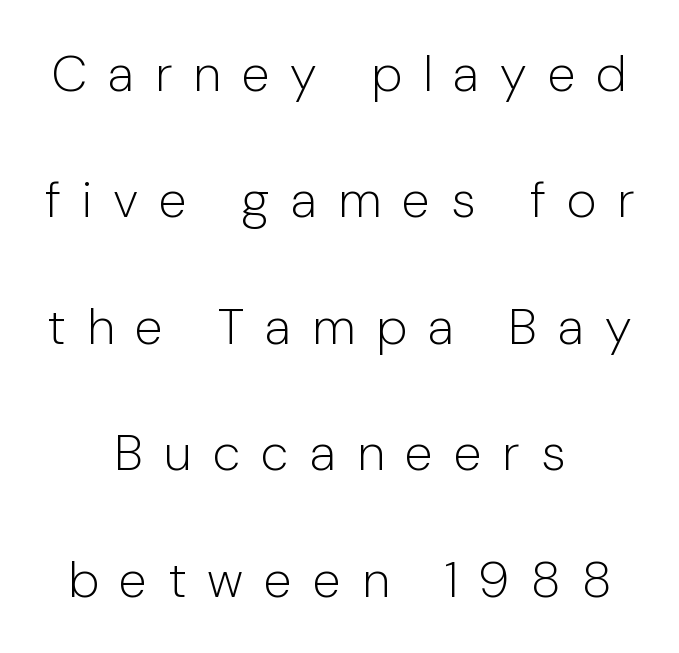
Q: Is the text bold? A: No.
Q: Is the text italic (slanted)? A: No, it is upright.
Q: Is the typeface a serif or a sans-serif typeface? A: Sans-serif.
Q: Is the text underlined? A: No.
Q: How is the paragraph aligned? A: Centered.
Q: Is the spacing between letters normal or unusually wide? A: Unusually wide.
Q: Is the spacing between lines tight, normal or loose? A: Loose.
Q: Width (condensed, normal, or wide)? A: Normal.
Q: Stroke contrast? A: Low.
Q: x-height? A: Medium.
Q: Monospaced? A: No.
